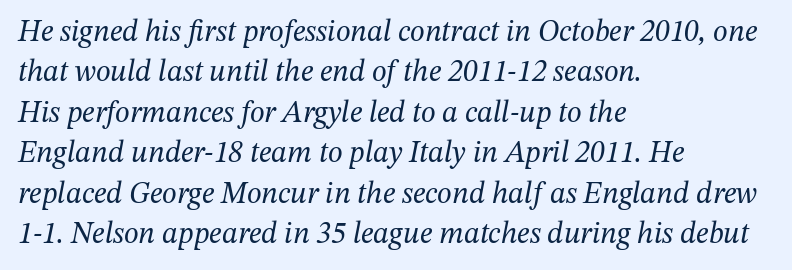
The block of text has a typical density, with ordinary space between rows. The font sits on the lighter half of the weight spectrum, regular included. Observe the lean: these are italic letterforms. Plain, unruled lines of type.
